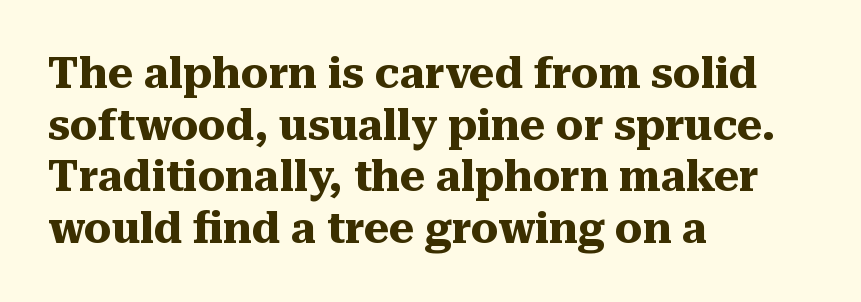
The letters stand upright; this is a roman face. Letters rest on an invisible, unmarked baseline. Is this a fixed-width face? No — the glyphs have proportional, varying widths. What weight is shown? A full bold with thick strokes. Check where the strokes stop: tiny serifs finish them off.
